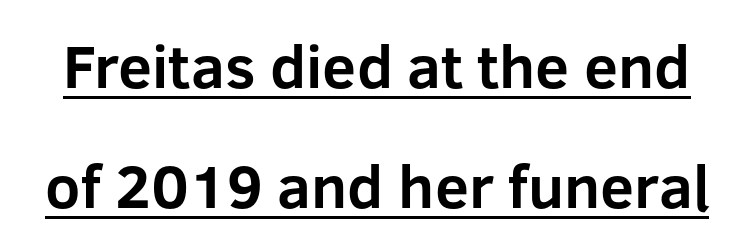
The image shows 61 px bold sans-serif type, upright; set loose line spacing (1.97x), normal letter spacing, underlined; low stroke contrast and a medium x-height.
